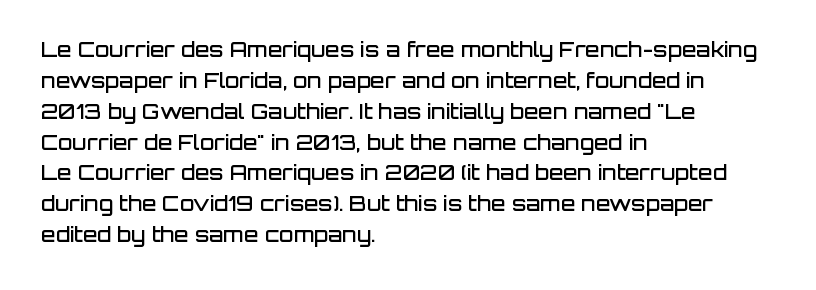
The image shows 21 px text type, upright; set left-aligned, normal line spacing (1.47x), normal letter spacing, not underlined.
